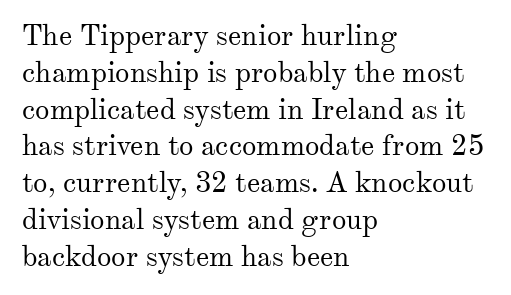
Q: Is the text bold? A: No.
Q: Is the text italic (slanted)? A: No, it is upright.
Q: Is the typeface a serif or a sans-serif typeface? A: Serif.
Q: Is the text underlined? A: No.
Q: How is the paragraph aligned? A: Left-aligned.
Q: Is the spacing between letters normal or unusually wide? A: Normal.
Q: Is the spacing between lines tight, normal or loose? A: Normal.
Q: Width (condensed, normal, or wide)? A: Normal.
Q: Stroke contrast? A: Medium.
Q: x-height? A: Small.
Q: Monospaced? A: No.
